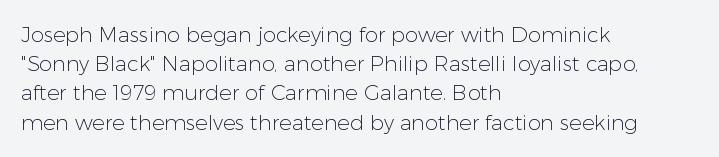
{"italic": "no", "bold": "no", "underline": "no", "align": "left", "line_spacing": "normal", "line_spacing_ratio": 1.39, "letter_spacing": "normal", "letter_spacing_em": 0.0, "glyph_px": 21}
